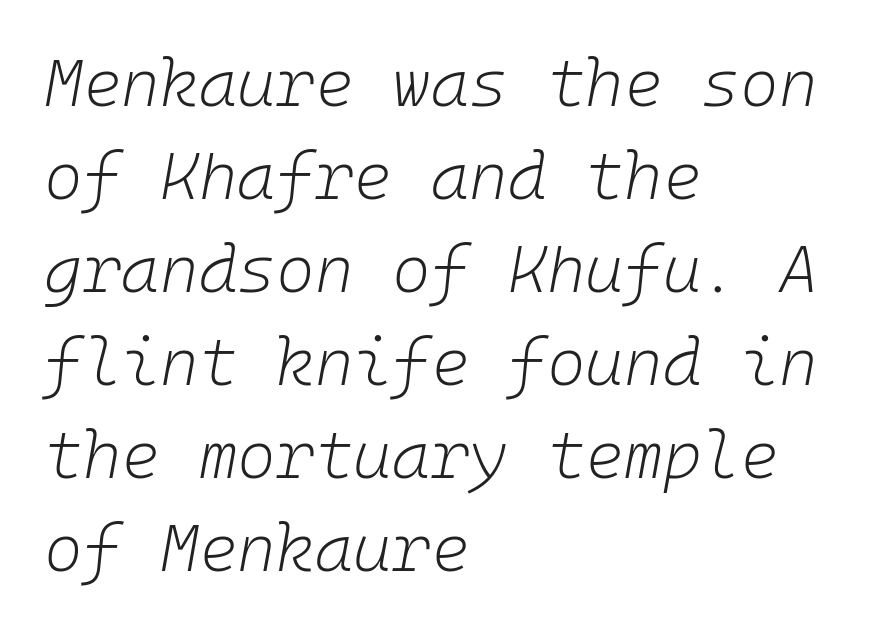
The image shows 66 px light type, italic (leaning right), monospaced; set left-aligned, normal line spacing (1.41x), normal letter spacing, not underlined; low stroke contrast and a medium x-height.
